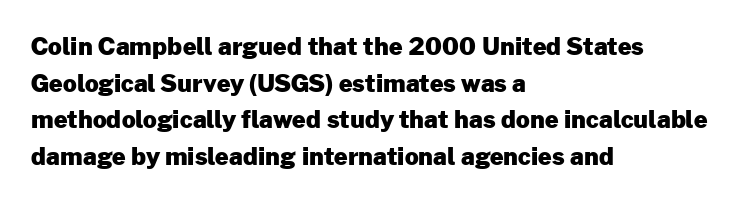
The image shows 24 px bold type, upright; set left-aligned, normal line spacing (1.53x), normal letter spacing, not underlined.
